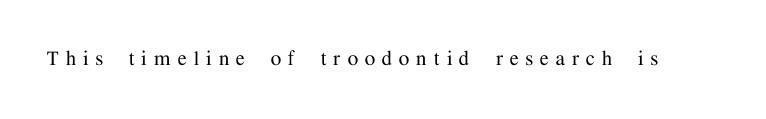
Q: Is the text italic (slanted)? A: No, it is upright.
Q: Is the text underlined? A: No.
Q: Is the spacing between letters normal or unusually wide? A: Unusually wide.
